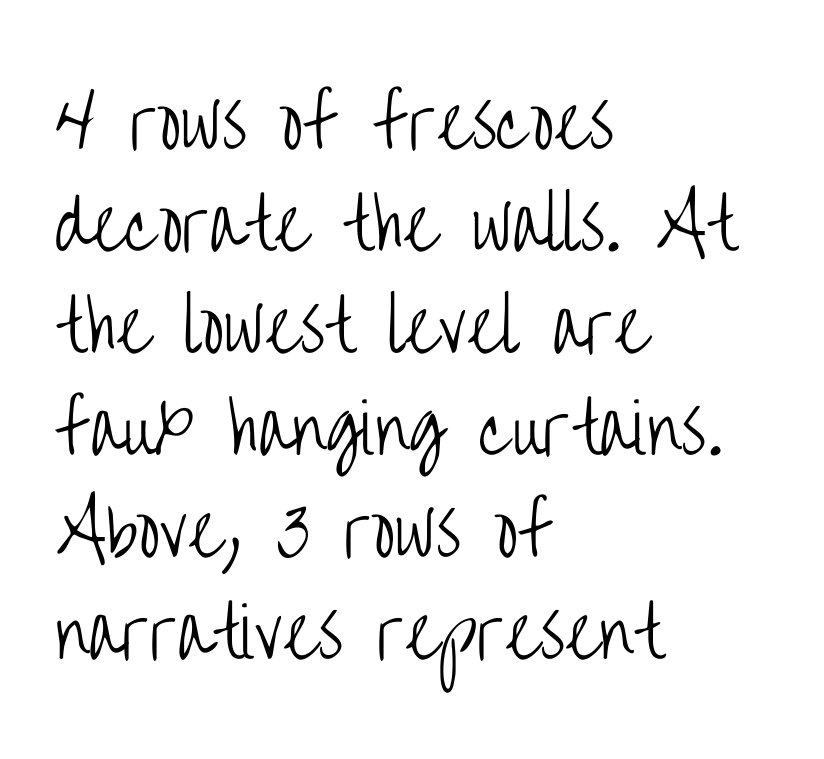
Q: Is the text bold? A: No.
Q: Is the text italic (slanted)? A: No, it is upright.
Q: Is the typeface a serif or a sans-serif typeface? A: Sans-serif.
Q: Is the text underlined? A: No.
Q: How is the paragraph aligned? A: Left-aligned.
Q: Is the spacing between letters normal or unusually wide? A: Normal.
Q: Is the spacing between lines tight, normal or loose? A: Normal.
Q: Width (condensed, normal, or wide)? A: Condensed.
Q: Stroke contrast? A: Low.
Q: x-height? A: Large.
Q: Monospaced? A: No.
